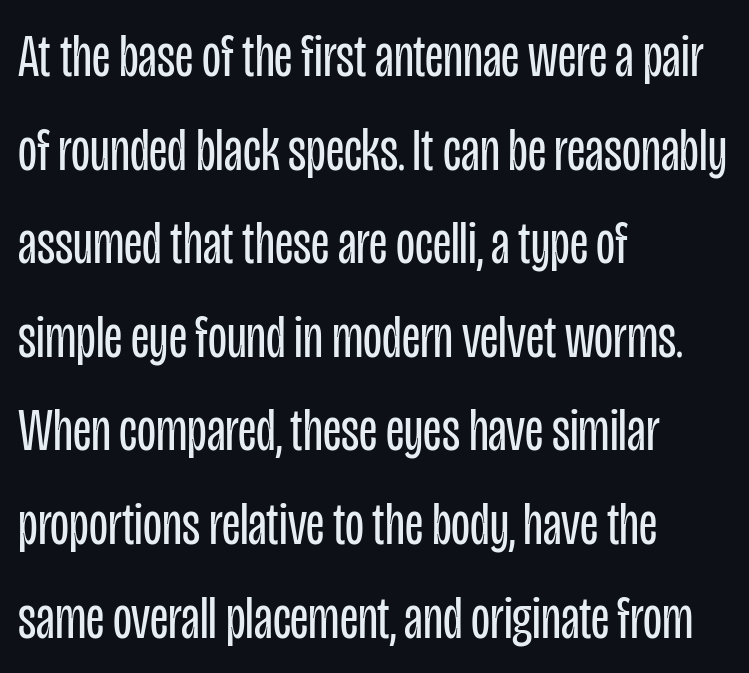
Q: Is the text bold? A: No.
Q: Is the text italic (slanted)? A: No, it is upright.
Q: Is the typeface a serif or a sans-serif typeface? A: Sans-serif.
Q: Is the text underlined? A: No.
Q: How is the paragraph aligned? A: Left-aligned.
Q: Is the spacing between letters normal or unusually wide? A: Normal.
Q: Is the spacing between lines tight, normal or loose? A: Normal.
Q: Width (condensed, normal, or wide)? A: Condensed.
Q: Stroke contrast? A: Low.
Q: x-height? A: Large.
Q: Monospaced? A: No.
